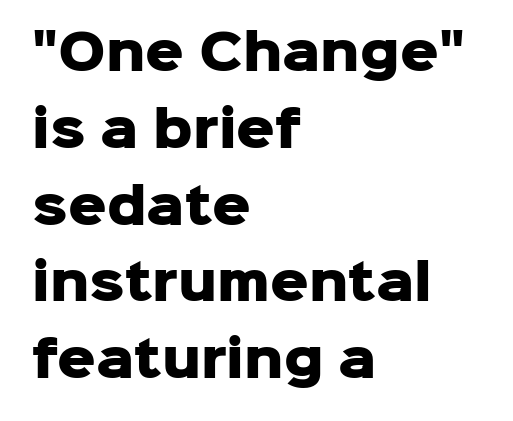
{"serif": "no", "italic": "no", "bold": "yes", "weight": "heavy", "width": "normal", "stroke_contrast": "low", "x_height": "medium", "monospaced": "no", "underline": "no", "align": "left", "line_spacing": "normal", "line_spacing_ratio": 1.6, "letter_spacing": "normal", "letter_spacing_em": 0.0, "glyph_px": 48}
